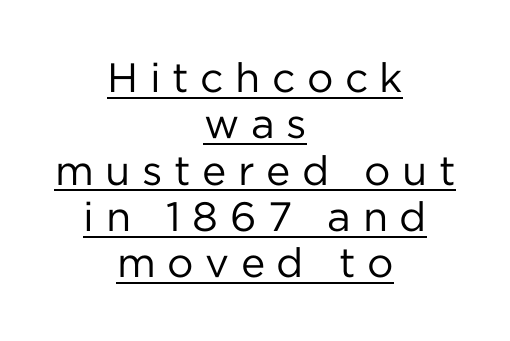
{"serif": "no", "italic": "no", "bold": "no", "weight": "regular", "width": "normal", "stroke_contrast": "low", "x_height": "medium", "monospaced": "no", "underline": "yes", "align": "center", "line_spacing": "tight", "line_spacing_ratio": 1.13, "letter_spacing": "wide", "letter_spacing_em": 0.28, "glyph_px": 41}
